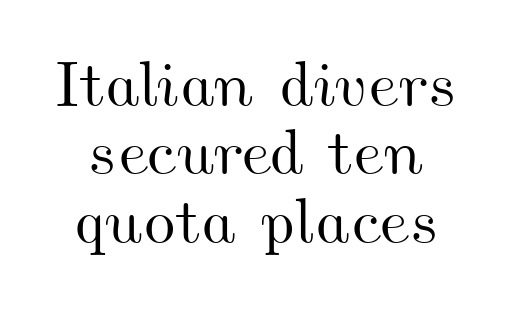
In terms of leading, this rendering errs on the cramped side. Each letter keeps its own natural width here, so spacing adapts to shape. Descender tails drop into unmarked territory. The letterforms sit shoulder to shoulder at normal distance.
